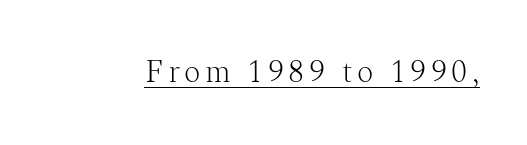
Q: Is the text bold? A: No.
Q: Is the text italic (slanted)? A: No, it is upright.
Q: Is the typeface a serif or a sans-serif typeface? A: Serif.
Q: Is the text underlined? A: Yes.
Q: Width (condensed, normal, or wide)? A: Normal.
Q: Stroke contrast? A: Medium.
Q: x-height? A: Medium.
Q: Monospaced? A: No.
